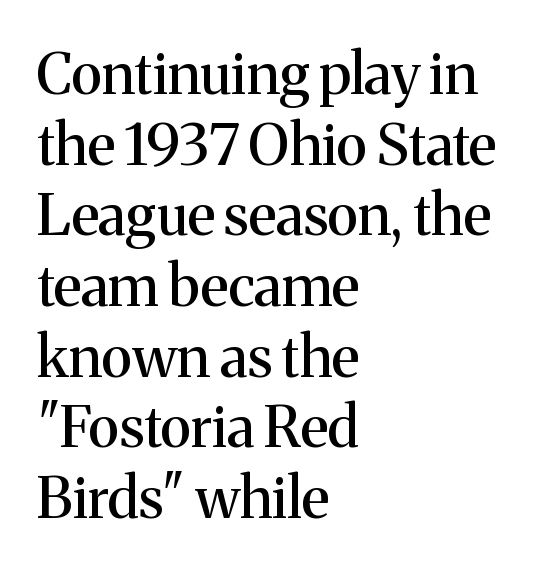
{"serif": "yes", "italic": "no", "width": "normal", "stroke_contrast": "medium", "x_height": "medium", "monospaced": "no", "underline": "no", "align": "left", "line_spacing_ratio": 1.24, "letter_spacing": "normal", "letter_spacing_em": 0.0, "glyph_px": 57}
